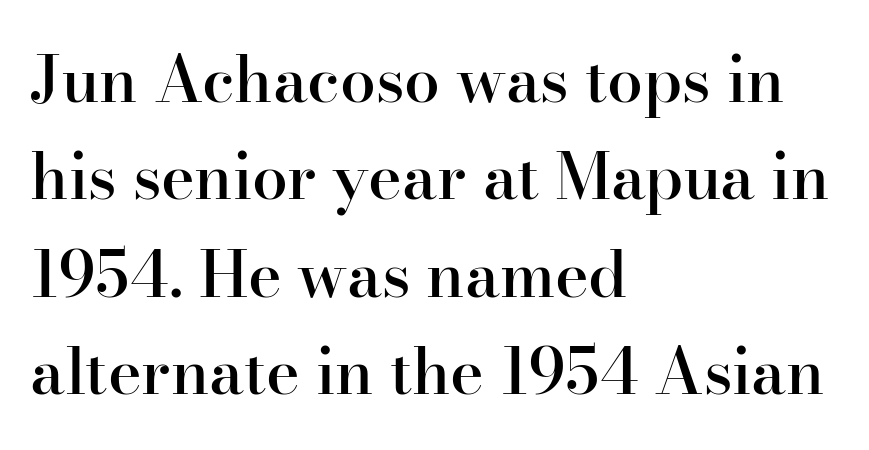
Do the characters align in a grid? No, the font is proportional. The lines in this sample share a left origin and differ only in where they stop. Is there much room between lines? A standard amount, neither cramped nor airy. How heavy is the stroke? Medium-heavy — a semibold, shy of bold. The zone under the glyphs is completely vacant. The line texture is even and compact thanks to regular tracking.
